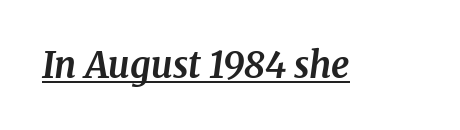
{"serif": "yes", "italic": "yes", "lean": "right", "slant_degrees": 8, "bold": "yes", "weight": "bold", "width": "normal", "stroke_contrast": "medium", "x_height": "medium", "monospaced": "no", "underline": "yes", "letter_spacing": "normal", "letter_spacing_em": 0.0, "glyph_px": 36}
